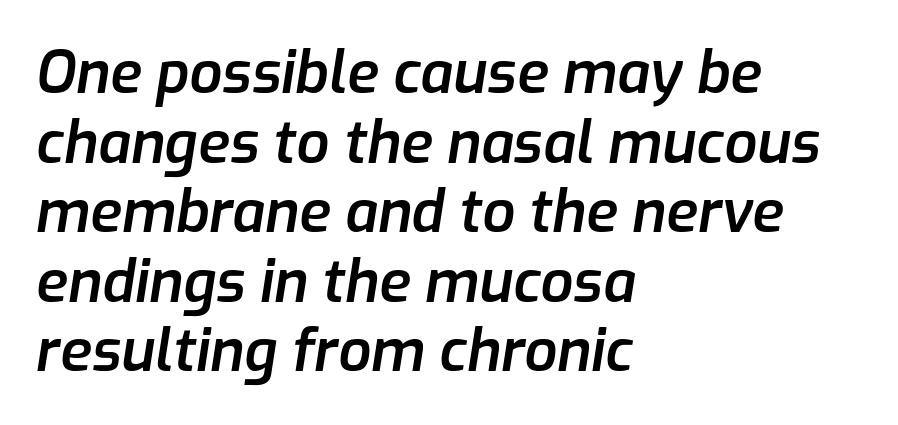
The image shows 58 px semibold type, italic (leaning right); set left-aligned, line spacing 1.2x, normal letter spacing, not underlined; low stroke contrast and a medium x-height.
